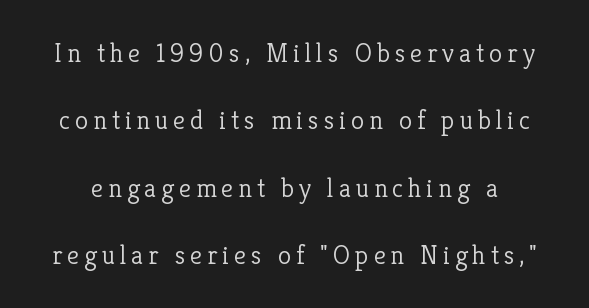
{"italic": "no", "bold": "no", "underline": "no", "line_spacing": "loose", "line_spacing_ratio": 2.5, "glyph_px": 27}
